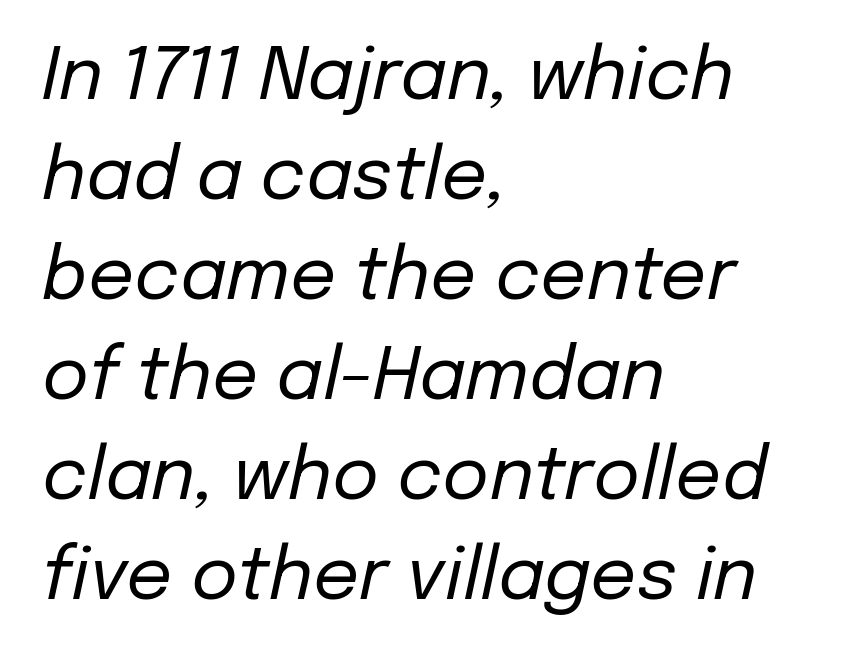
{"italic": "yes", "lean": "right", "slant_degrees": 12, "bold": "no", "weight": "regular", "width": "normal", "stroke_contrast": "low", "x_height": "medium", "monospaced": "no", "underline": "no", "align": "left", "line_spacing": "normal", "line_spacing_ratio": 1.39, "letter_spacing": "normal", "letter_spacing_em": 0.0, "glyph_px": 72}
